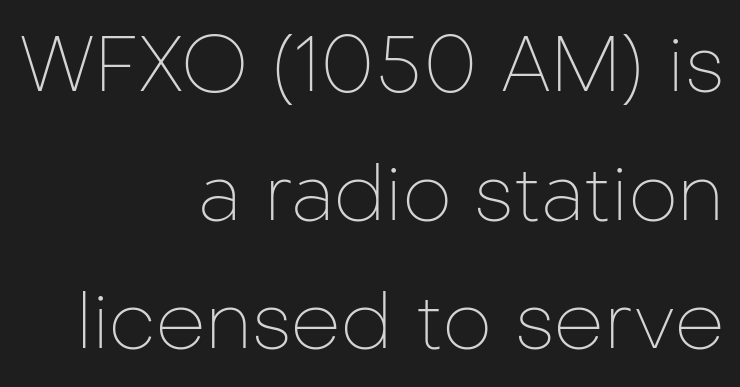
Q: Is the text bold? A: No.
Q: Is the text italic (slanted)? A: No, it is upright.
Q: Is the typeface a serif or a sans-serif typeface? A: Sans-serif.
Q: Is the text underlined? A: No.
Q: How is the paragraph aligned? A: Right-aligned.
Q: Is the spacing between letters normal or unusually wide? A: Normal.
Q: Is the spacing between lines tight, normal or loose? A: Normal.
Q: Width (condensed, normal, or wide)? A: Normal.
Q: Stroke contrast? A: Low.
Q: x-height? A: Medium.
Q: Monospaced? A: No.
